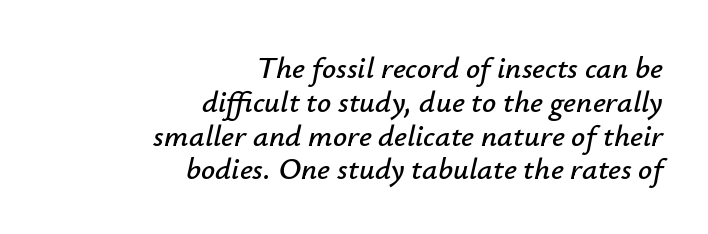
An italicized treatment has been applied to the whole sample. The line texture is even and compact thanks to regular tracking. Looks like regular typesetting: each glyph gets only the width it needs. Whoever set this chose condensed vertical rhythm over breathing room. The glyphs are unaccompanied by any horizontal stroke below them. The rag falls on the left side of this text block.
